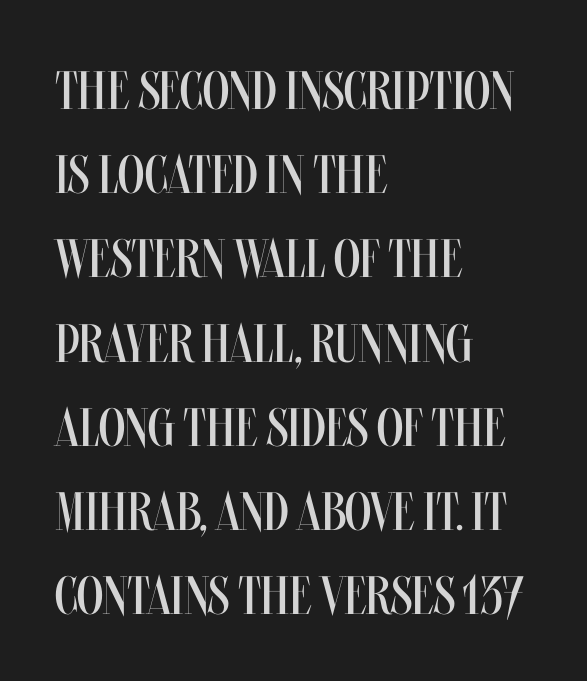
These lines are rendered in a variable-pitch font. You could call the tracking neutral — neither tight nor loose. Posture: upright roman. Nothing heavy about these letters — not bold at all. The gap between lines stays unmarked. The compositor pushed each line to the left boundary.
